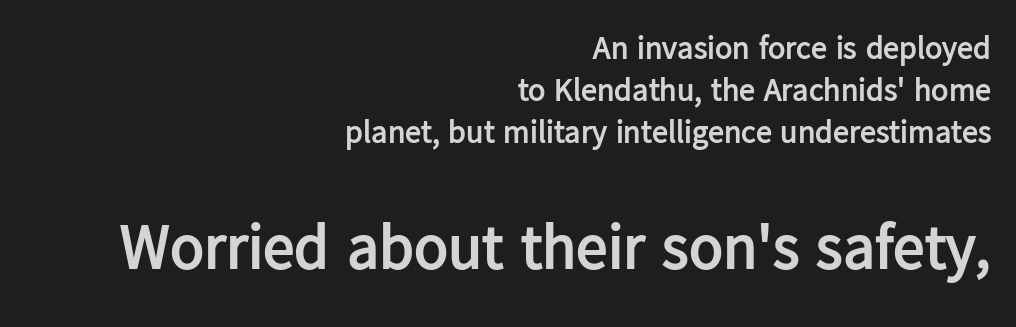
The image shows 63 px semibold sans-serif type, upright; set right-aligned, normal line spacing (1.32x), normal letter spacing, not underlined; the second (bottom) block is 1.97x larger; low stroke contrast and a medium x-height.
